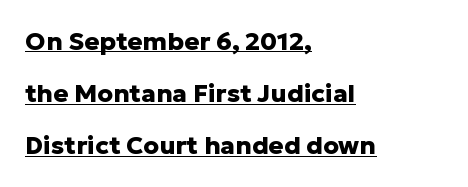
Italic: no, the glyphs are upright roman. Each line of the rendering has a horizontal stroke beneath the glyphs. Summary of vertical rhythm: relaxed, with wide interline spacing. Compared with an ordinary text face, these strokes are far heavier — a full bold.
